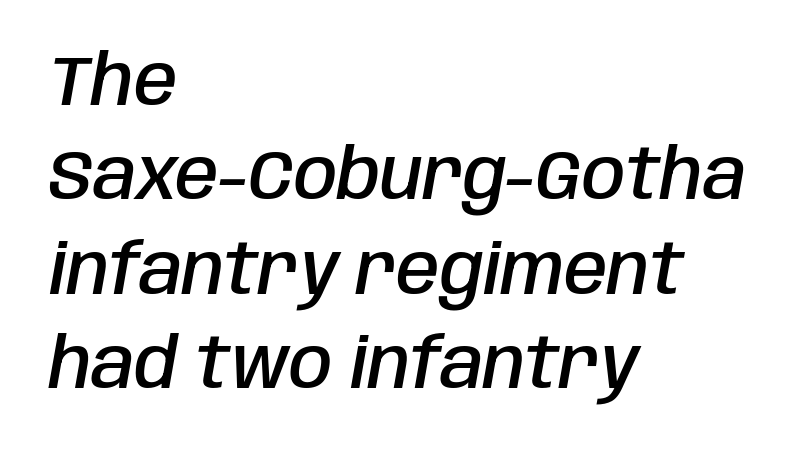
{"italic": "yes", "lean": "right", "slant_degrees": 10, "bold": "semi", "weight": "semibold", "width": "condensed", "stroke_contrast": "low", "x_height": "large", "monospaced": "no", "underline": "no", "align": "left", "line_spacing": "normal", "line_spacing_ratio": 1.35, "letter_spacing": "normal", "letter_spacing_em": 0.0, "glyph_px": 70}
